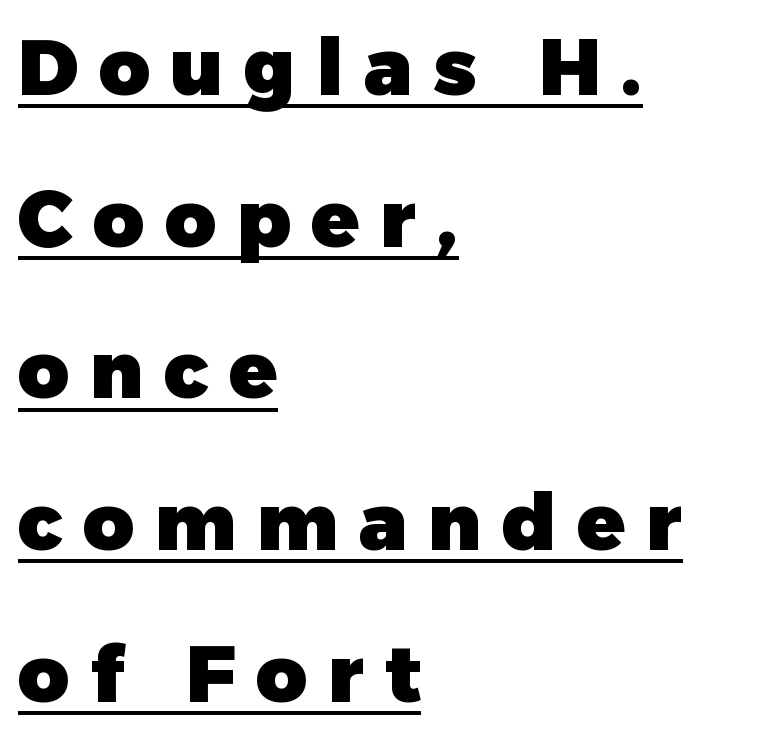
{"serif": "no", "italic": "no", "bold": "yes", "weight": "heavy", "width": "normal", "stroke_contrast": "low", "x_height": "medium", "monospaced": "no", "underline": "yes", "align": "left", "line_spacing": "loose", "line_spacing_ratio": 1.92, "letter_spacing": "wide", "letter_spacing_em": 0.26, "glyph_px": 79}
